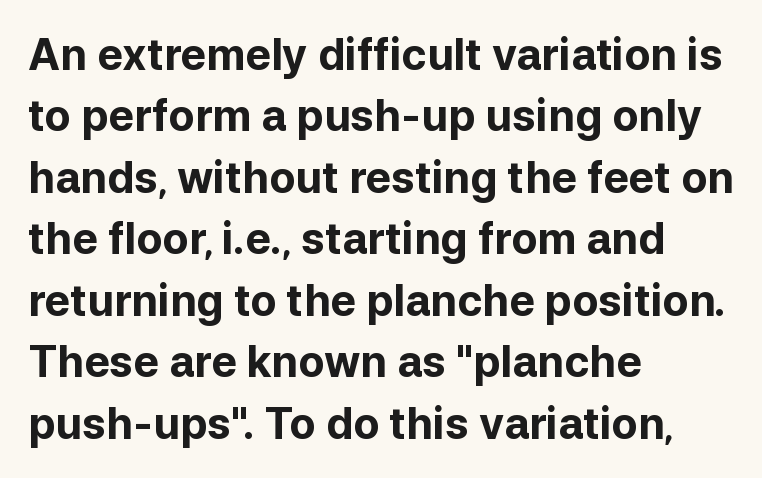
{"serif": "no", "italic": "no", "bold": "yes", "weight": "bold", "width": "normal", "stroke_contrast": "low", "x_height": "medium", "monospaced": "no", "underline": "no", "align": "left", "line_spacing": "normal", "line_spacing_ratio": 1.43, "letter_spacing": "normal", "letter_spacing_em": 0.0, "glyph_px": 43}
